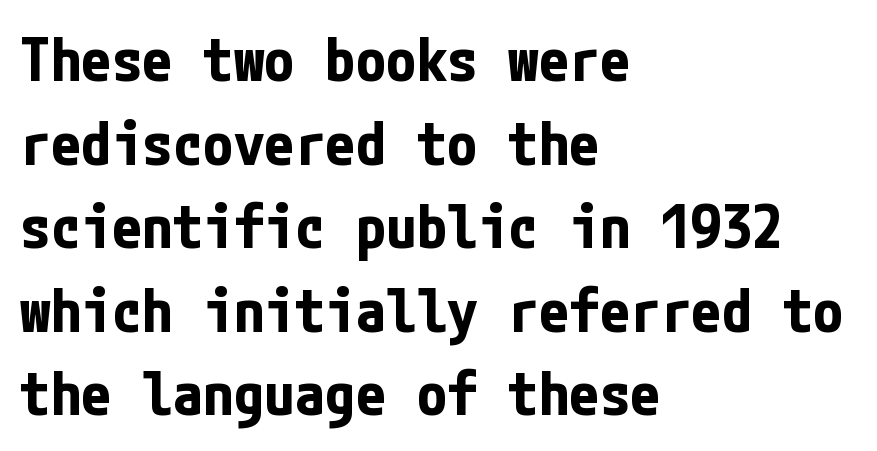
Q: Is the text bold? A: Yes.
Q: Is the text italic (slanted)? A: No, it is upright.
Q: Is the typeface a serif or a sans-serif typeface? A: Sans-serif.
Q: Is the text underlined? A: No.
Q: How is the paragraph aligned? A: Left-aligned.
Q: Is the spacing between letters normal or unusually wide? A: Normal.
Q: Is the spacing between lines tight, normal or loose? A: Normal.
Q: Width (condensed, normal, or wide)? A: Condensed.
Q: Stroke contrast? A: Low.
Q: x-height? A: Medium.
